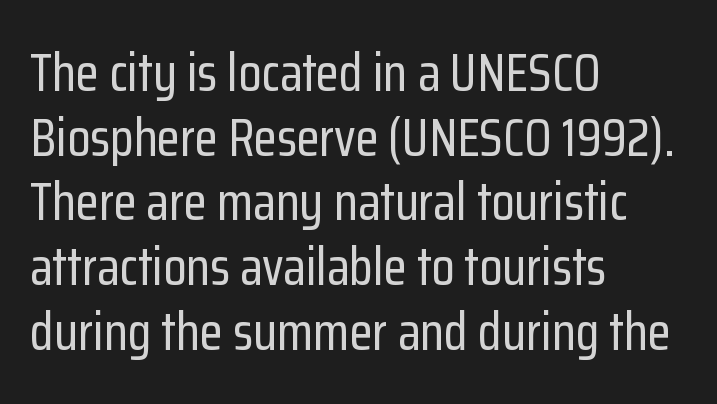
Q: Is the text italic (slanted)? A: No, it is upright.
Q: Is the typeface a serif or a sans-serif typeface? A: Sans-serif.
Q: Is the text underlined? A: No.
Q: How is the paragraph aligned? A: Left-aligned.
Q: Is the spacing between letters normal or unusually wide? A: Normal.
Q: Width (condensed, normal, or wide)? A: Condensed.
Q: Stroke contrast? A: Low.
Q: x-height? A: Medium.
Q: Monospaced? A: No.
